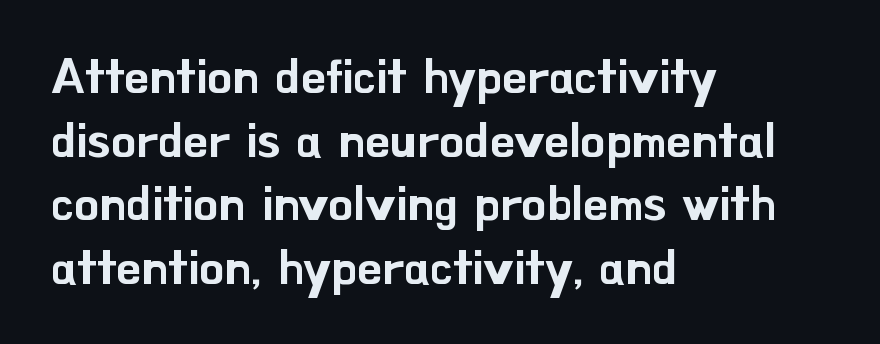
Casual observation: everything's shoved over to the left. Descender tails drop into unmarked territory. When letters stand straight like this, we call the style roman or upright. Letter spacing: default. Font category for this specimen: sans-serif. The vertical gap from one line to the next is medium.
